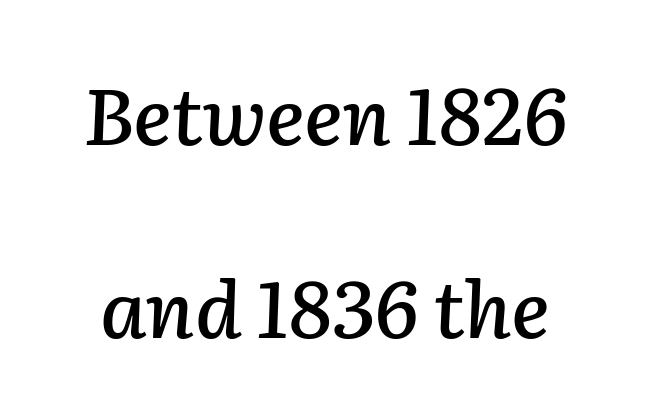
Posture: slanted. Observe the ordinary spacing: letters are neighbours, not strangers. The space between consecutive lines is lavish. These lines are rendered in a variable-pitch font.
